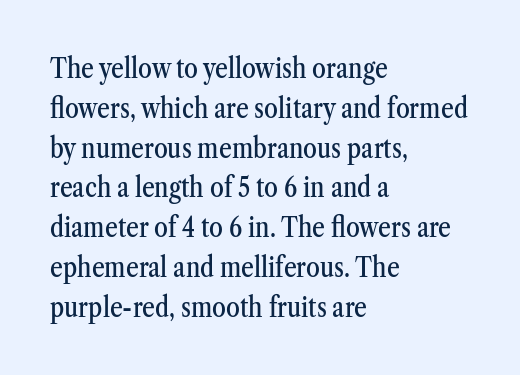
The image shows 28 px condensed serif type, upright; set left-aligned, normal line spacing (1.42x), normal letter spacing, not underlined; medium stroke contrast and a medium x-height.
